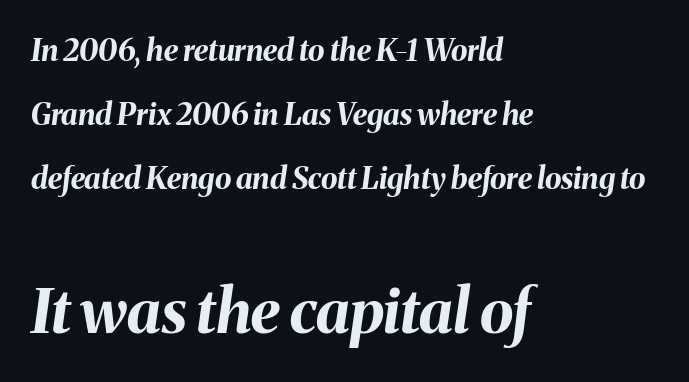
{"italic": "yes", "lean": "right", "slant_degrees": 8, "bold": "yes", "weight": "bold", "width": "normal", "stroke_contrast": "medium", "x_height": "medium", "monospaced": "no", "underline": "no", "align": "left", "line_spacing": "loose", "line_spacing_ratio": 2.14, "letter_spacing": "normal", "letter_spacing_em": 0.0, "larger_block": "second", "size_ratio": 2.03, "glyph_px": 61}
